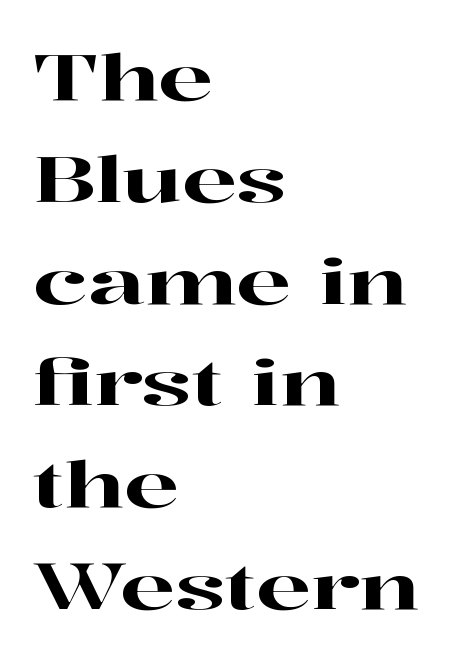
The image shows 64 px wide serif type, upright; set left-aligned, normal line spacing (1.59x), normal letter spacing, not underlined; high stroke contrast and a medium x-height.
